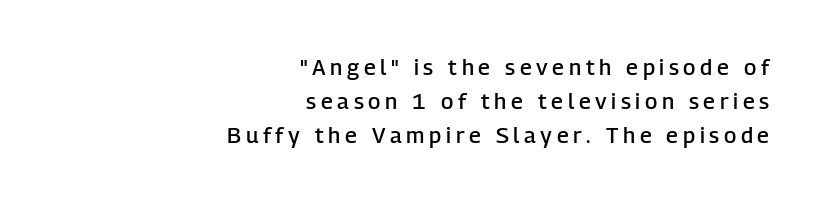
The image shows 22 px text type, upright; set right-aligned, normal line spacing (1.54x), unusually wide letter spacing (+0.21 em), not underlined.
